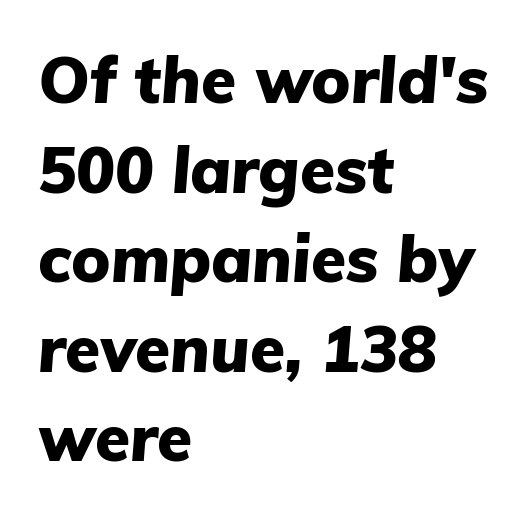
The image shows 64 px heavy type, italic (leaning right); set left-aligned, normal line spacing (1.4x), normal letter spacing, not underlined; low stroke contrast and a medium x-height.
